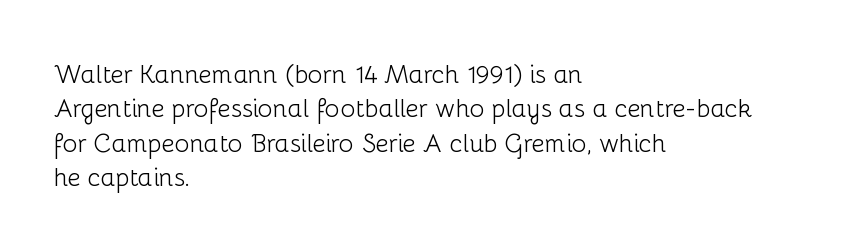
The image shows 25 px text type, upright; set left-aligned, normal line spacing (1.38x), normal letter spacing, not underlined.
